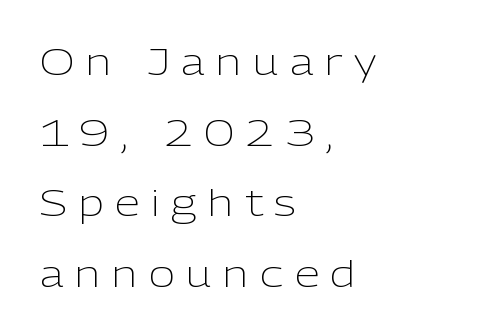
Letters rest on an invisible, unmarked baseline. The paragraph has a hard left edge and a soft right edge. The designer dialed line spacing up above the default. These glyphs show unthickened strokes, regular width or finer. No italicization has been applied; the sample stays upright.
